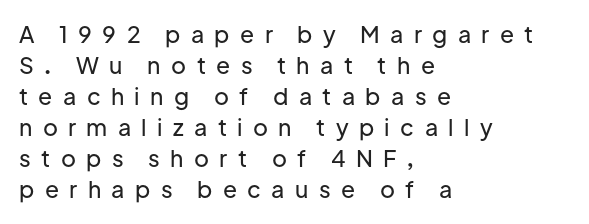
{"italic": "no", "underline": "no", "align": "left", "line_spacing": "normal", "line_spacing_ratio": 1.35, "letter_spacing": "wide", "letter_spacing_em": 0.45, "glyph_px": 23}
